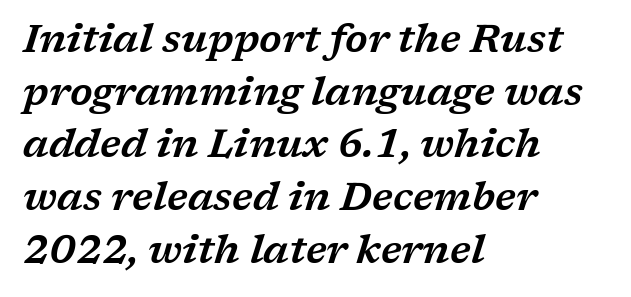
{"serif": "yes", "italic": "yes", "lean": "right", "slant_degrees": 17, "width": "wide", "stroke_contrast": "low", "x_height": "medium", "monospaced": "no", "underline": "no", "align": "left", "line_spacing": "normal", "line_spacing_ratio": 1.35, "letter_spacing": "normal", "letter_spacing_em": 0.0, "glyph_px": 39}
